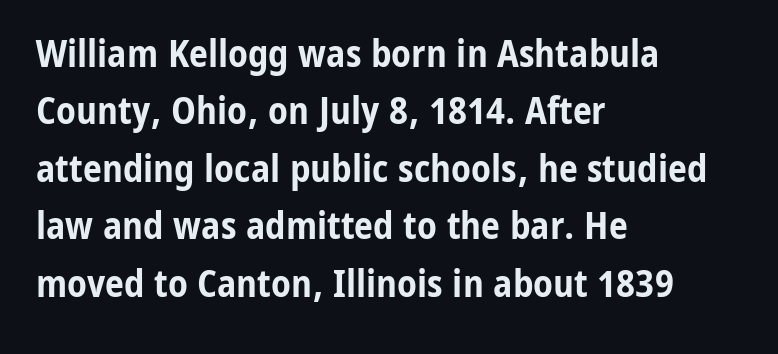
Q: Is the text bold? A: Yes.
Q: Is the text italic (slanted)? A: No, it is upright.
Q: Is the typeface a serif or a sans-serif typeface? A: Sans-serif.
Q: Is the text underlined? A: No.
Q: How is the paragraph aligned? A: Left-aligned.
Q: Is the spacing between letters normal or unusually wide? A: Normal.
Q: Is the spacing between lines tight, normal or loose? A: Normal.
Q: Width (condensed, normal, or wide)? A: Condensed.
Q: Stroke contrast? A: Low.
Q: x-height? A: Medium.
Q: Monospaced? A: No.
